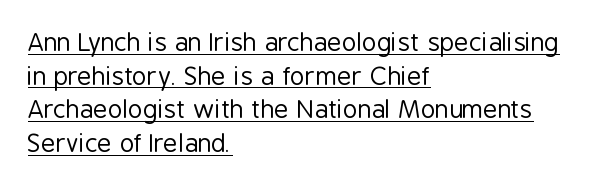
The image shows 25 px text type, upright; set left-aligned, normal line spacing (1.35x), normal letter spacing, underlined.
